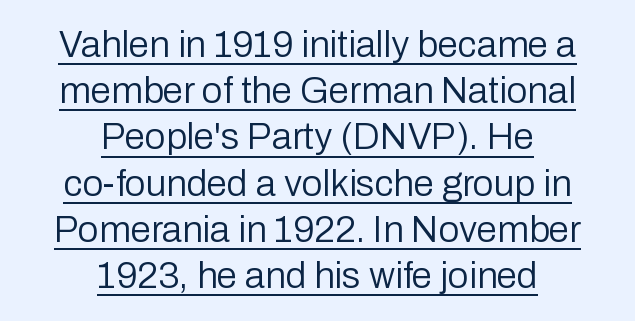
The image shows 37 px regular-weight sans-serif type, upright; set centered, normal line spacing (1.25x), normal letter spacing, underlined; low stroke contrast and a medium x-height.
